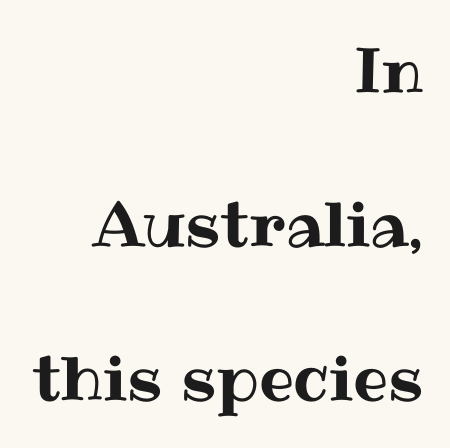
The image shows 62 px text type, upright; set right-aligned, loose line spacing (2.48x), normal letter spacing, not underlined; medium stroke contrast and a medium x-height.
